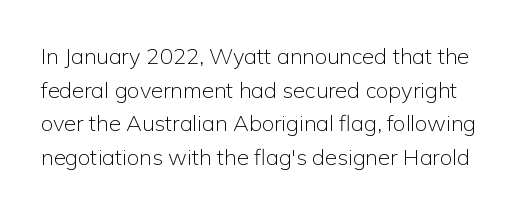
{"italic": "no", "bold": "no", "underline": "no", "line_spacing": "normal", "line_spacing_ratio": 1.53, "letter_spacing": "normal", "letter_spacing_em": 0.0, "glyph_px": 22}
